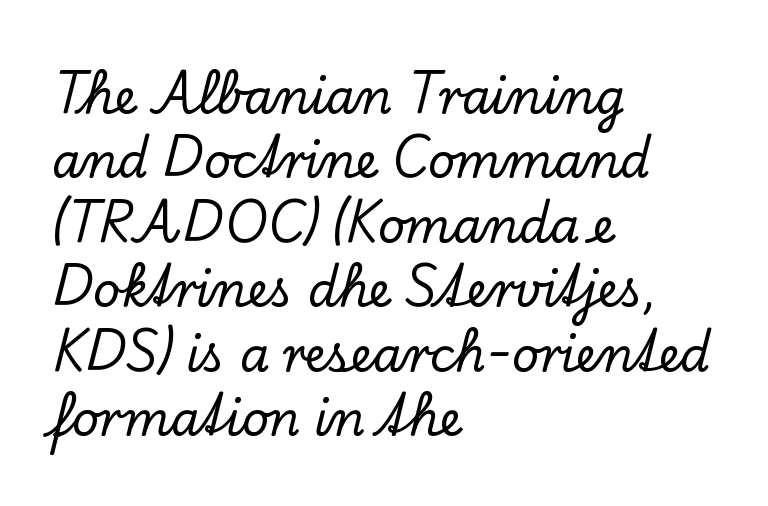
{"serif": "yes", "width": "normal", "stroke_contrast": "low", "x_height": "small", "monospaced": "no", "underline": "no", "align": "left", "line_spacing": "normal", "line_spacing_ratio": 1.37, "letter_spacing": "normal", "letter_spacing_em": 0.0, "glyph_px": 47}
